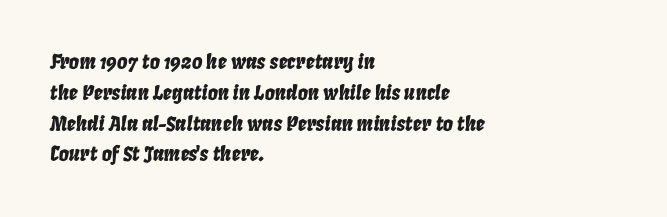
{"italic": "yes", "lean": "right", "slant_degrees": 8, "underline": "no", "align": "left", "line_spacing": "normal", "line_spacing_ratio": 1.54, "letter_spacing": "normal", "letter_spacing_em": 0.0, "glyph_px": 20}
